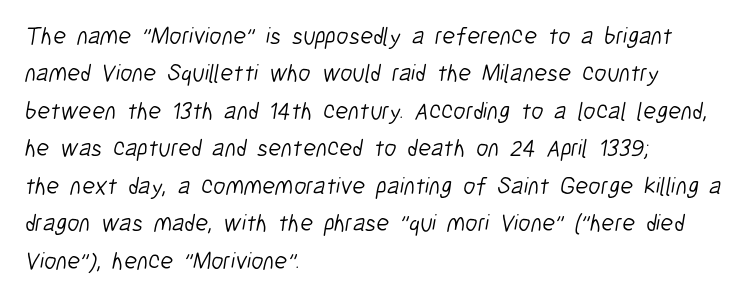
{"bold": "no", "underline": "no", "align": "left", "line_spacing": "normal", "line_spacing_ratio": 1.56, "letter_spacing": "normal", "letter_spacing_em": 0.0, "glyph_px": 24}
